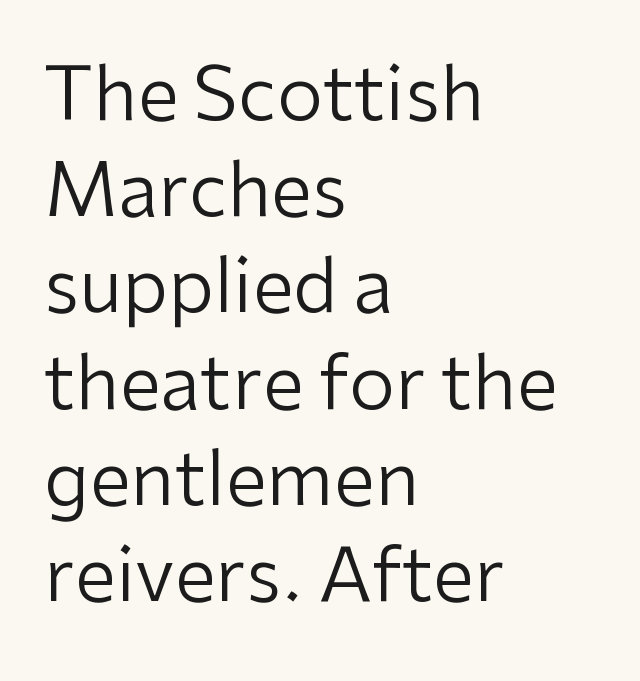
Q: Is the text bold? A: No.
Q: Is the text italic (slanted)? A: No, it is upright.
Q: Is the typeface a serif or a sans-serif typeface? A: Sans-serif.
Q: Is the text underlined? A: No.
Q: How is the paragraph aligned? A: Left-aligned.
Q: Is the spacing between letters normal or unusually wide? A: Normal.
Q: Is the spacing between lines tight, normal or loose? A: Normal.
Q: Width (condensed, normal, or wide)? A: Normal.
Q: Stroke contrast? A: Low.
Q: x-height? A: Medium.
Q: Monospaced? A: No.
